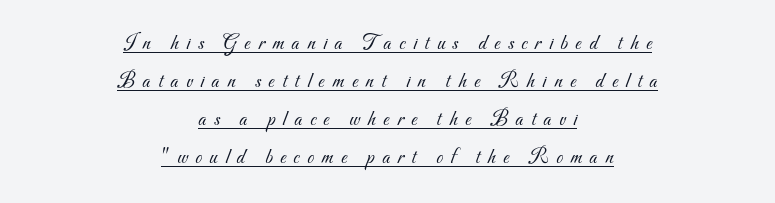
{"bold": "no", "underline": "yes", "align": "center", "line_spacing_ratio": 1.73, "letter_spacing": "wide", "letter_spacing_em": 0.35, "glyph_px": 22}
